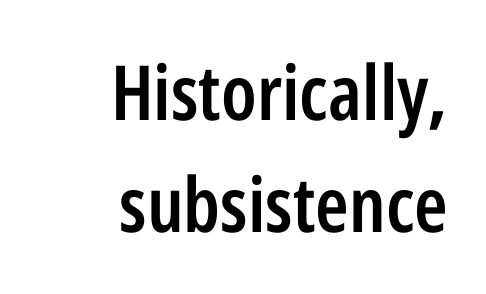
The image shows 76 px semibold, condensed sans-serif type, upright; set right-aligned, normal line spacing (1.48x), normal letter spacing, not underlined; low stroke contrast and a medium x-height.
